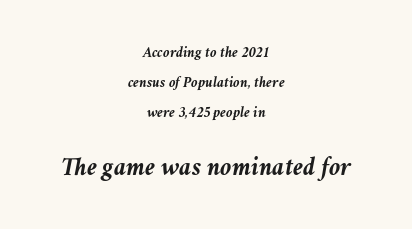
Type size steps up from the first block to the second. The compositor balanced each line on the midline. Type without underlining. The font's italic variant was chosen for this text. Heavy, bold letterforms.
